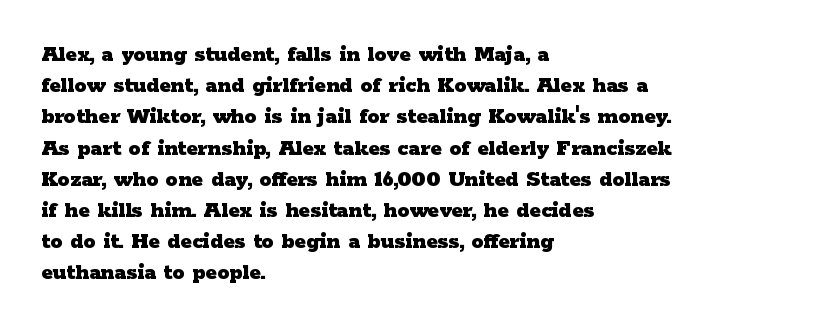
The image shows 24 px bold type, upright; set left-aligned, normal line spacing (1.3x), normal letter spacing, not underlined.
